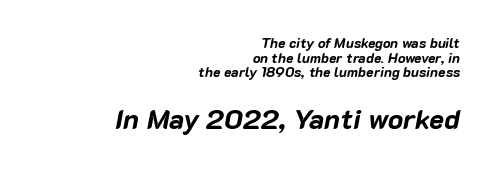
The image shows 28 px bold type, italic (leaning right); set right-aligned, tight line spacing (1.05x), normal letter spacing, not underlined; the second (bottom) block is 2.0x larger; low stroke contrast and a medium x-height.
